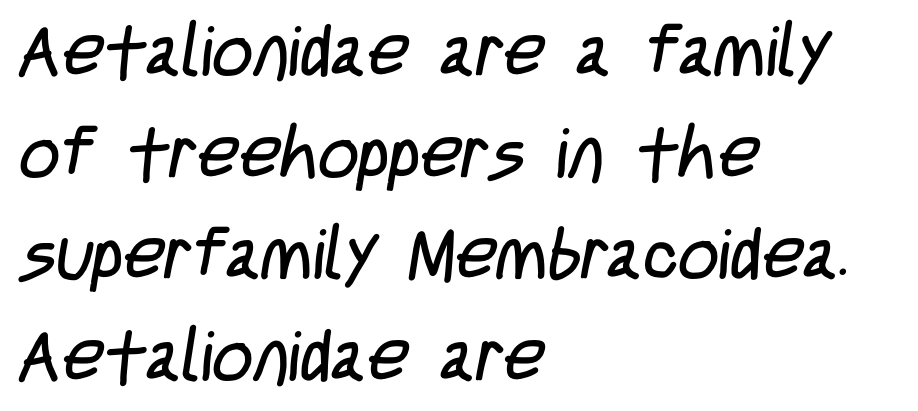
The string is rendered with underlining switched off. Honestly, the letter spacing is just normal — you wouldn't notice it. The letters advance in unequal steps, a hallmark of proportional type. Letters have the restrained weight of plain body copy at most.
